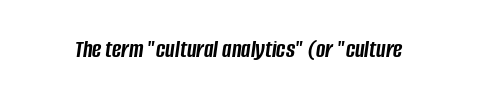
A typesetter would mark this as italic. In terms of letterspacing, this is plain default setting. Heavy, bold letterforms. Honestly, there is no underline to notice here at all.
